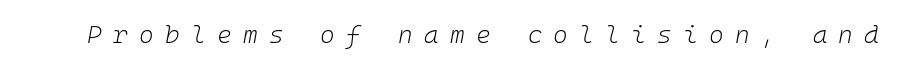
Emphasis-style slanted type is in use. Any mark beneath the type? The region is blank. Does extra space separate the letters? Yes, quite a lot of it. This is not heavy type; no bold has been used.
